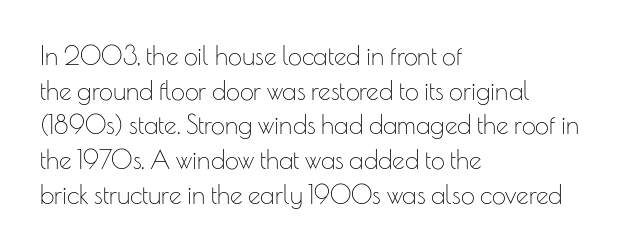
Q: Is the text bold? A: No.
Q: Is the text italic (slanted)? A: No, it is upright.
Q: Is the text underlined? A: No.
Q: How is the paragraph aligned? A: Left-aligned.
Q: Is the spacing between letters normal or unusually wide? A: Normal.
Q: Is the spacing between lines tight, normal or loose? A: Normal.
